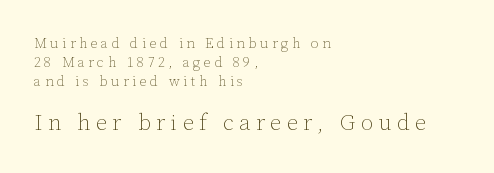
Whoever set this made the second block the dominant, larger element. This block has exactly the height ordinary leading produces. The cut favours lightness, reaching ordinary text weight at its darkest. Look at the tracking — it's clearly loosened, letters drifting apart. Plain, unruled lines of type.
